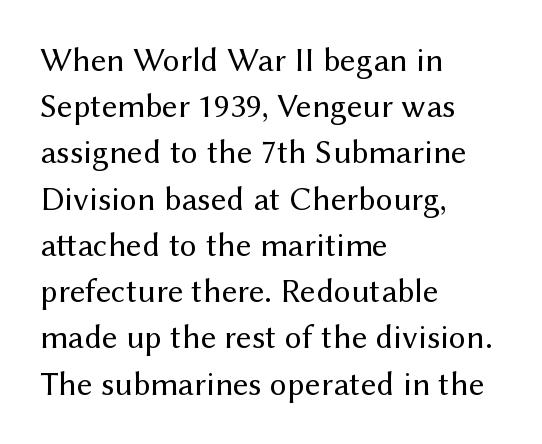
The image shows 34 px regular-weight sans-serif type, upright; set left-aligned, normal line spacing (1.36x), normal letter spacing, not underlined; medium stroke contrast and a medium x-height.
